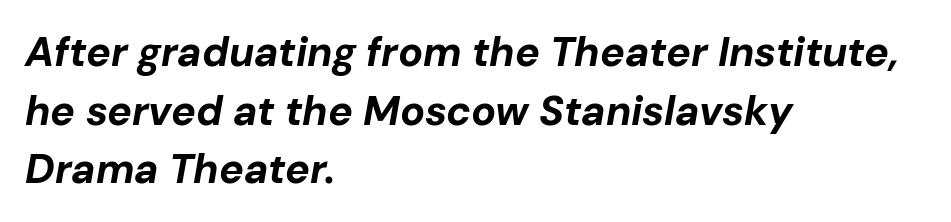
The image shows 41 px bold type, italic (leaning right); set left-aligned, normal line spacing (1.43x), normal letter spacing, not underlined; low stroke contrast and a medium x-height.
